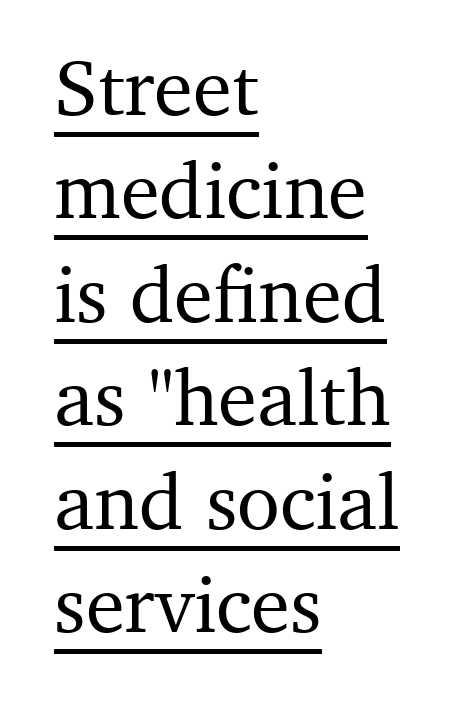
Q: Is the text italic (slanted)? A: No, it is upright.
Q: Is the typeface a serif or a sans-serif typeface? A: Serif.
Q: Is the text underlined? A: Yes.
Q: How is the paragraph aligned? A: Left-aligned.
Q: Is the spacing between letters normal or unusually wide? A: Normal.
Q: Is the spacing between lines tight, normal or loose? A: Normal.
Q: Width (condensed, normal, or wide)? A: Normal.
Q: Stroke contrast? A: Medium.
Q: x-height? A: Medium.
Q: Monospaced? A: No.
